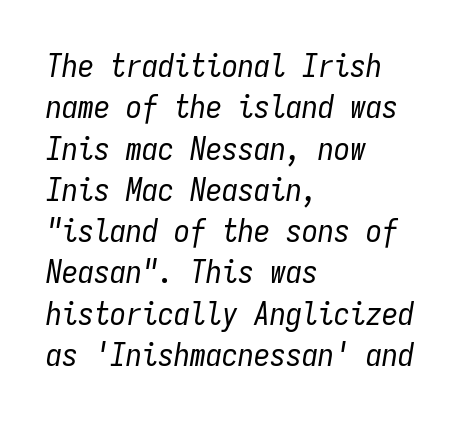
Characters are canted at an angle relative to the baseline's perpendicular. Each line starts at the same left margin while the right side varies. The rendering uses typewriter-style spacing with identical character cells. Summary of weight: not heavy and not bold. Spacing between characters is what you'd get straight out of the box. The string is rendered with underlining switched off.
